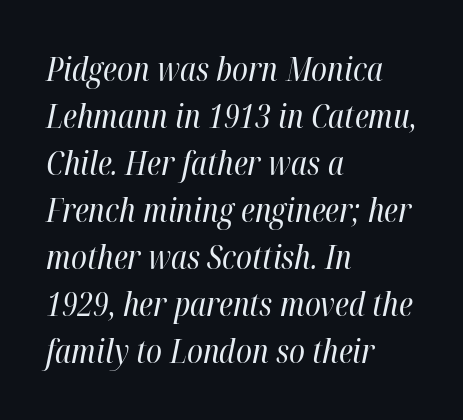
Think of a printed novel: that variable character pitch is what you see here. Glance below the letters and you will spot only blank space. The rendering keeps characters at their native spacing. Caption: multi-line text, flush left, ragged right. No letter is thick-stroked: the sample isn't bold.
